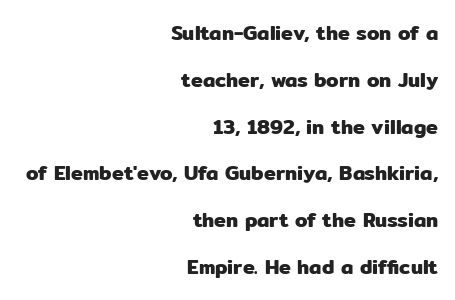
The image shows 20 px text type, upright; set right-aligned, loose line spacing (2.34x), normal letter spacing, not underlined.
